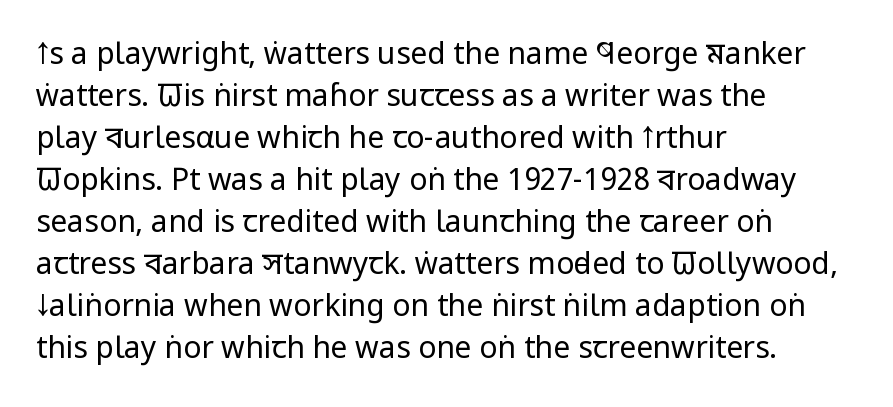
The image shows 30 px regular-weight, condensed sans-serif type, upright; set left-aligned, normal line spacing (1.4x), normal letter spacing, not underlined; low stroke contrast and a large x-height.
